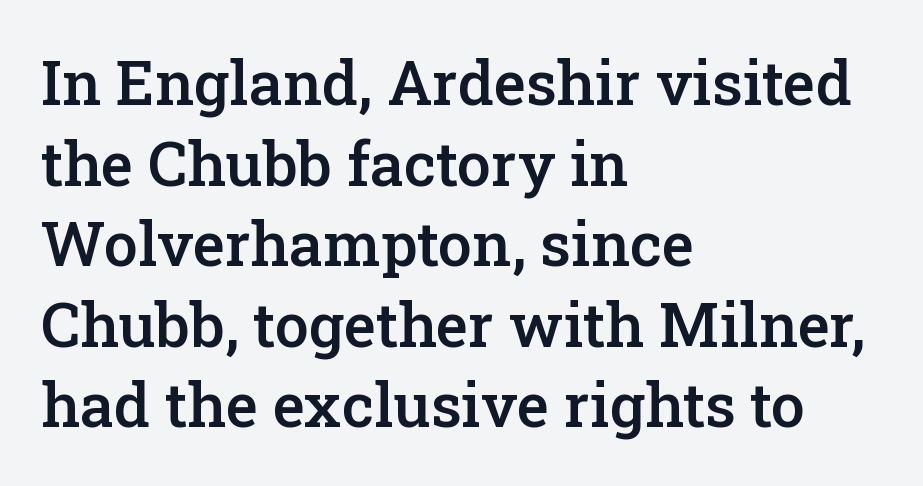
Q: Is the text bold? A: Semi-bold.
Q: Is the text italic (slanted)? A: No, it is upright.
Q: Is the typeface a serif or a sans-serif typeface? A: Serif.
Q: Is the text underlined? A: No.
Q: How is the paragraph aligned? A: Left-aligned.
Q: Is the spacing between letters normal or unusually wide? A: Normal.
Q: Is the spacing between lines tight, normal or loose? A: Normal.
Q: Width (condensed, normal, or wide)? A: Normal.
Q: Stroke contrast? A: Low.
Q: x-height? A: Medium.
Q: Monospaced? A: No.
